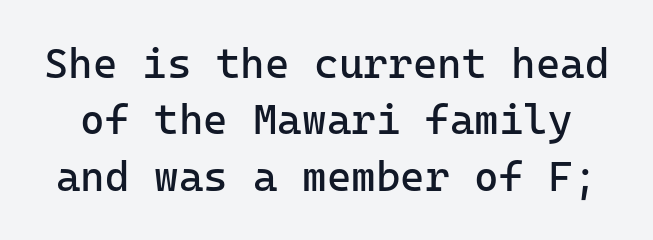
This is not heavy type; no bold has been used. In terms of posture, this sample is upright. Glyph-to-glyph distance matches everyday printed text. These lines are rendered in a fixed-pitch font. Classification — sans serif. Summary of vertical rhythm: regular, with standard interline spacing.
